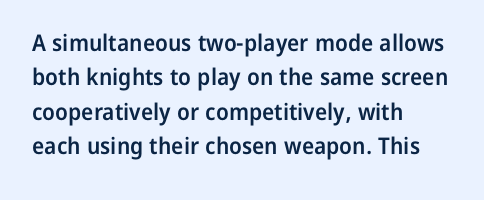
The image shows 23 px text type, upright; set left-aligned, normal line spacing (1.5x), normal letter spacing, not underlined.
